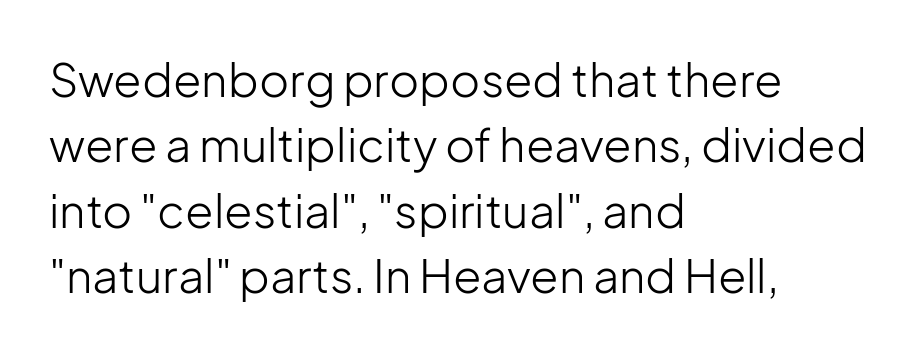
{"serif": "no", "italic": "no", "bold": "no", "weight": "light", "width": "normal", "stroke_contrast": "low", "x_height": "medium", "monospaced": "no", "underline": "no", "align": "left", "line_spacing": "normal", "line_spacing_ratio": 1.42, "letter_spacing": "normal", "letter_spacing_em": 0.0, "glyph_px": 46}
